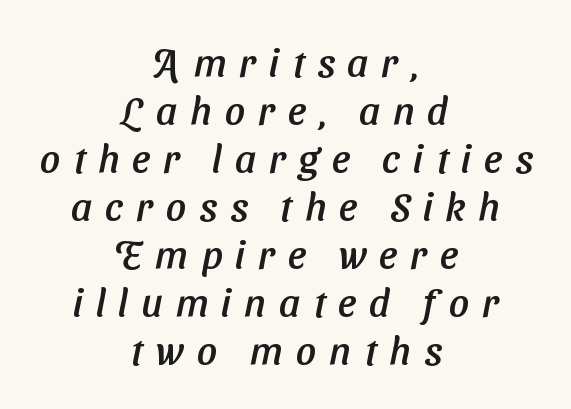
Q: Is the typeface a serif or a sans-serif typeface? A: Sans-serif.
Q: Is the text underlined? A: No.
Q: How is the paragraph aligned? A: Centered.
Q: Is the spacing between letters normal or unusually wide? A: Unusually wide.
Q: Width (condensed, normal, or wide)? A: Normal.
Q: Stroke contrast? A: Low.
Q: x-height? A: Medium.
Q: Monospaced? A: No.
